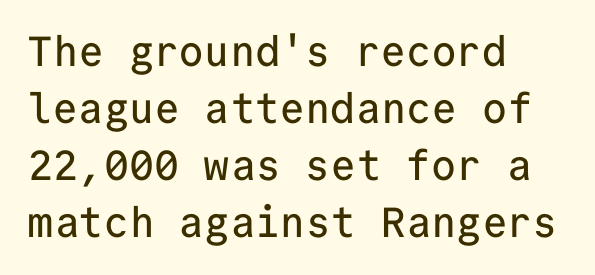
These lines are rendered in a fixed-pitch font. Characters remain perfectly vertical along every line. These lines are composed in type without serifs. Tracking value appears to be zero — textbook default spacing. Type without underlining.
